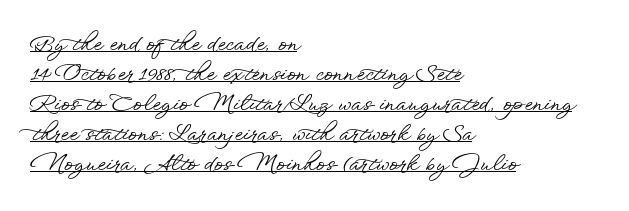
Q: Is the text italic (slanted)? A: Yes.
Q: Is the text underlined? A: Yes.
Q: How is the paragraph aligned? A: Left-aligned.
Q: Is the spacing between letters normal or unusually wide? A: Normal.
Q: Is the spacing between lines tight, normal or loose? A: Normal.
